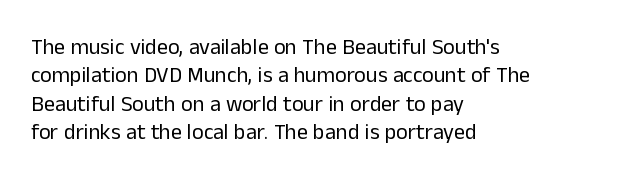
The image shows 22 px text type, upright; set left-aligned, normal line spacing (1.29x), normal letter spacing, not underlined.
